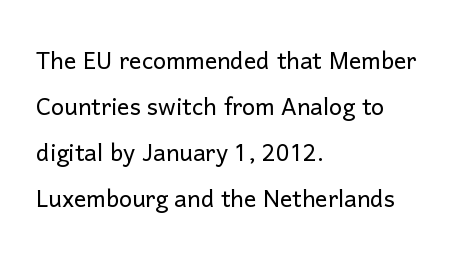
Q: Is the text bold? A: No.
Q: Is the text italic (slanted)? A: No, it is upright.
Q: Is the typeface a serif or a sans-serif typeface? A: Sans-serif.
Q: Is the text underlined? A: No.
Q: How is the paragraph aligned? A: Left-aligned.
Q: Is the spacing between letters normal or unusually wide? A: Normal.
Q: Is the spacing between lines tight, normal or loose? A: Normal.
Q: Width (condensed, normal, or wide)? A: Normal.
Q: Stroke contrast? A: Low.
Q: x-height? A: Medium.
Q: Monospaced? A: No.
